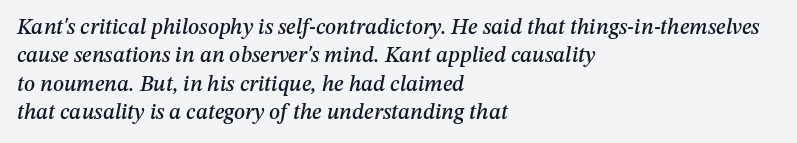
{"italic": "yes", "lean": "right", "slant_degrees": 12, "underline": "no", "align": "left", "line_spacing": "normal", "line_spacing_ratio": 1.29, "letter_spacing": "normal", "letter_spacing_em": 0.0, "glyph_px": 22}
